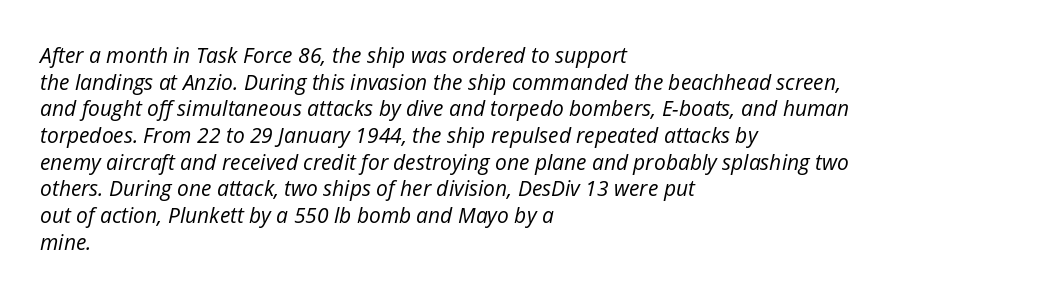
The passage is arranged the way most books set body copy — flush left. The glyphs are unaccompanied by any horizontal stroke below them. You can tell it's italic because the verticals aren't actually vertical. Honestly, the letter spacing is just normal — you wouldn't notice it.
